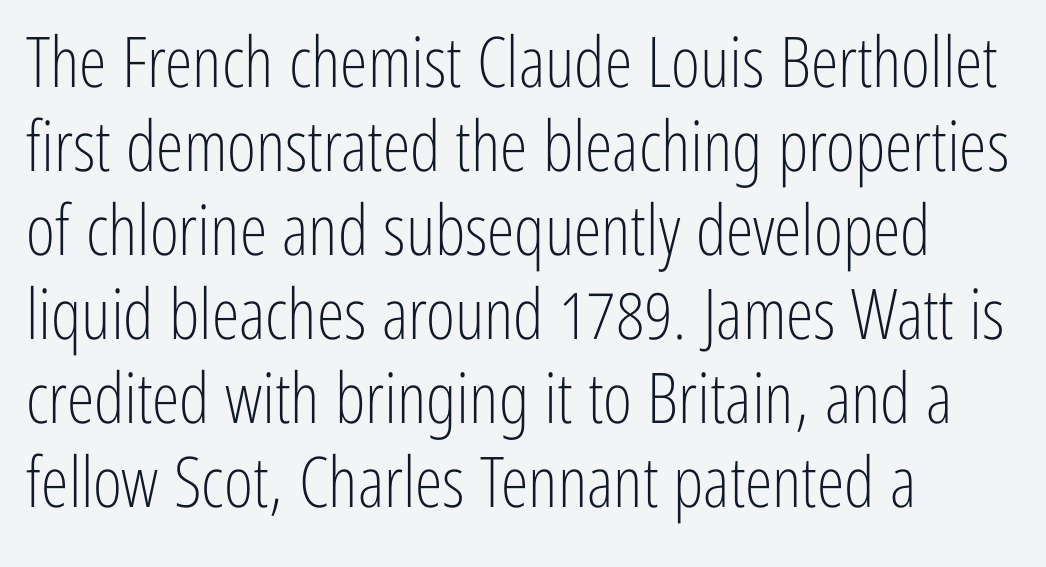
Rule under the text: the space is simply empty. Note: no serifs on the glyphs. The font's upright variant was chosen for this text. The lines are quadded left.
